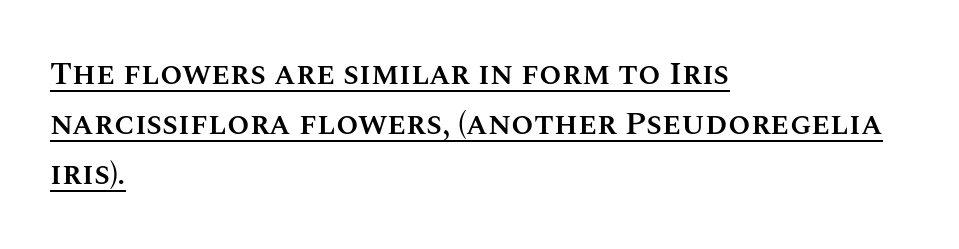
{"italic": "no", "bold": "semi", "weight": "semibold", "width": "normal", "stroke_contrast": "medium", "x_height": "large", "monospaced": "no", "underline": "yes", "align": "left", "line_spacing": "normal", "line_spacing_ratio": 1.56, "letter_spacing": "normal", "letter_spacing_em": 0.0, "glyph_px": 32}
